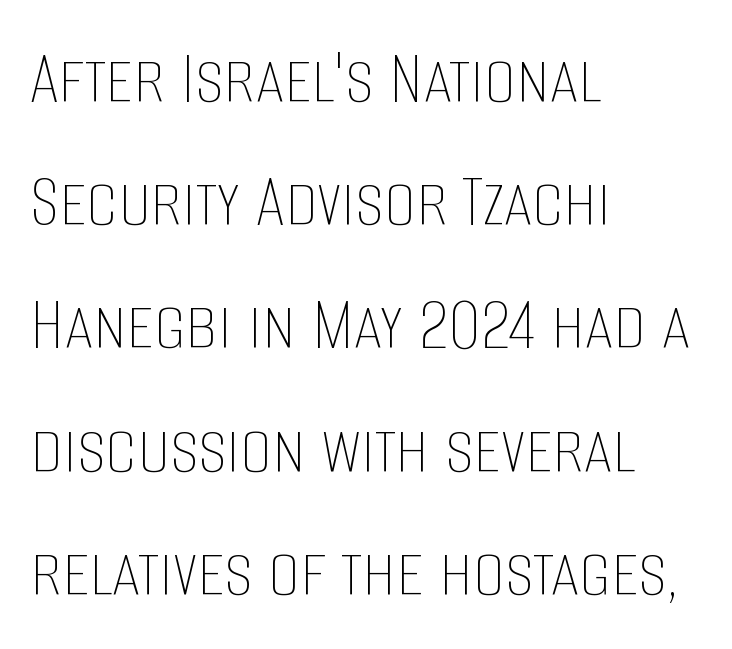
{"italic": "no", "bold": "no", "weight": "thin", "width": "condensed", "stroke_contrast": "low", "x_height": "large", "monospaced": "no", "underline": "no", "align": "left", "line_spacing": "normal", "line_spacing_ratio": 1.54, "letter_spacing": "normal", "letter_spacing_em": 0.0, "glyph_px": 80}
